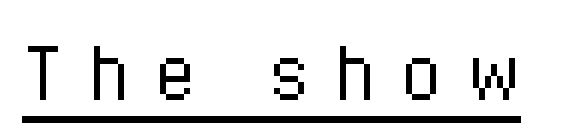
The passage shown is typed in a proportional face where columns would drift. Is there any slant? The stems are plumb. This sample uses expanded letter spacing, leaving extra air between glyphs. This rendering features underlined lettering.
